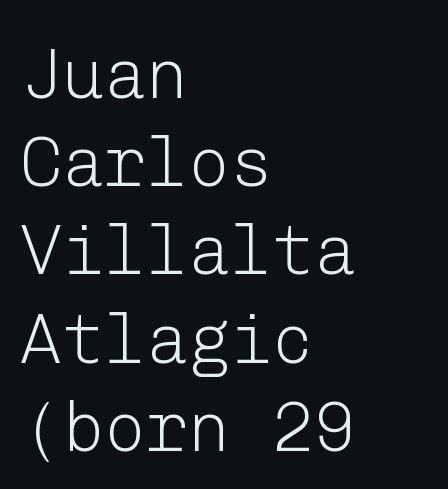
Characters remain perfectly vertical along every line. Observe the absence of serifs on each vertical stroke in this sample. No heavy texture on the line: the type isn't bold. Reading down the block, your eye returns to a fixed left position each line.
